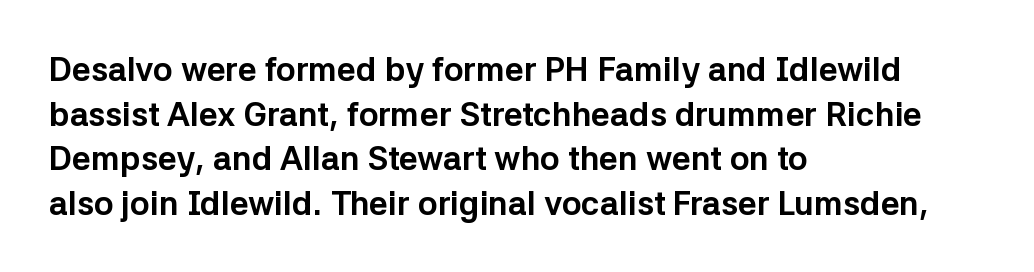
Typographically, this falls in the sans-serif category. Does extra space separate the letters? No, they use regular spacing. The zone under the glyphs is completely vacant. If you drew a line through each stem, it would be perfectly vertical. Note the varied advance widths — an 'i' is clearly narrower than an 'm'.
